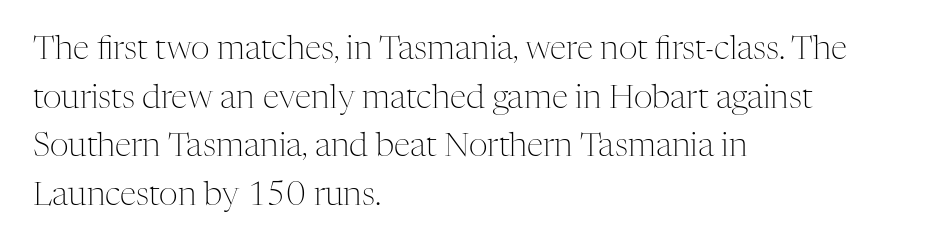
The image shows 33 px light serif type, upright; set left-aligned, normal line spacing (1.47x), normal letter spacing, not underlined; medium stroke contrast and a medium x-height.
